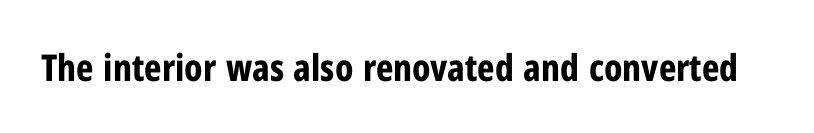
Think of a printed novel: that variable character pitch is what you see here. The passage shown is emphatically bold. The space directly below the letters is spotless. Typographically, this falls in the sans-serif category. This sample uses plain, unmodified letter spacing.
